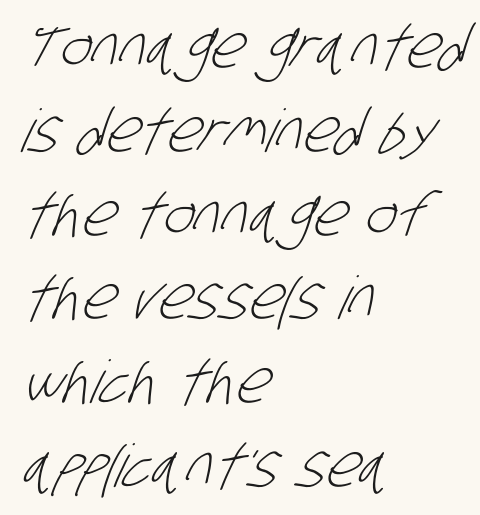
Stems and bowls with no extra thickness — not bold. The rendering uses natural spacing where letterforms have individual widths. A clean baseline with only descenders dipping below it. Which margin do the lines hug? The left one — the right edge is uneven. What stands out about the letter spacing? Nothing — it is the standard amount. The space between consecutive lines is moderate.
